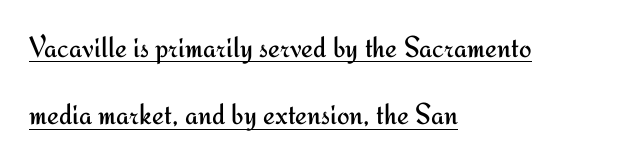
Q: Is the text bold? A: No.
Q: Is the text italic (slanted)? A: No, it is upright.
Q: Is the typeface a serif or a sans-serif typeface? A: Sans-serif.
Q: Is the text underlined? A: Yes.
Q: How is the paragraph aligned? A: Left-aligned.
Q: Is the spacing between letters normal or unusually wide? A: Normal.
Q: Is the spacing between lines tight, normal or loose? A: Loose.
Q: Width (condensed, normal, or wide)? A: Normal.
Q: Stroke contrast? A: Medium.
Q: x-height? A: Small.
Q: Monospaced? A: No.
